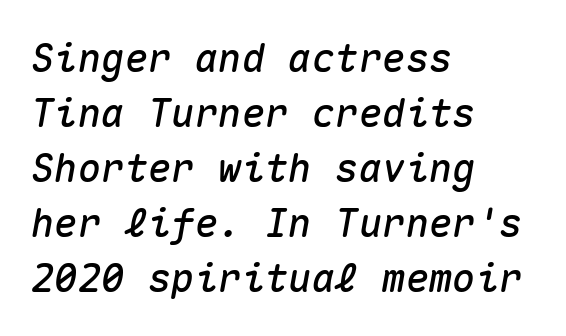
This sample has the even, mechanical cadence of fixed-width lettering. Inter-character spacing is left at the font's built-in metrics. Check under the words: just untouched page. Every row of glyphs begins at an identical x-position on the left.
